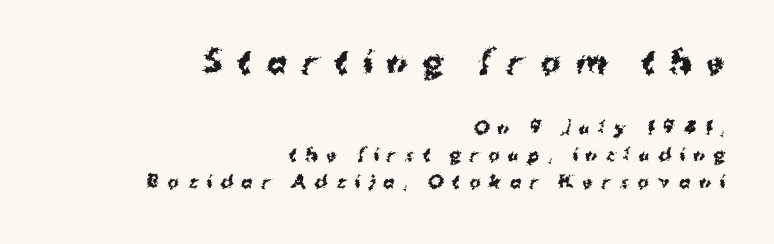
Q: Is the text bold? A: Yes.
Q: Is the text italic (slanted)? A: Yes.
Q: Is the typeface a serif or a sans-serif typeface? A: Sans-serif.
Q: Is the text underlined? A: No.
Q: How is the paragraph aligned? A: Right-aligned.
Q: Is the spacing between letters normal or unusually wide? A: Unusually wide.
Q: Is the spacing between lines tight, normal or loose? A: Normal.
Q: Which block of text is set in a larger size, the first (top) or the second (bottom)? A: The first (top) one.
Q: Width (condensed, normal, or wide)? A: Normal.
Q: Stroke contrast? A: Medium.
Q: x-height? A: Medium.
Q: Monospaced? A: No.
